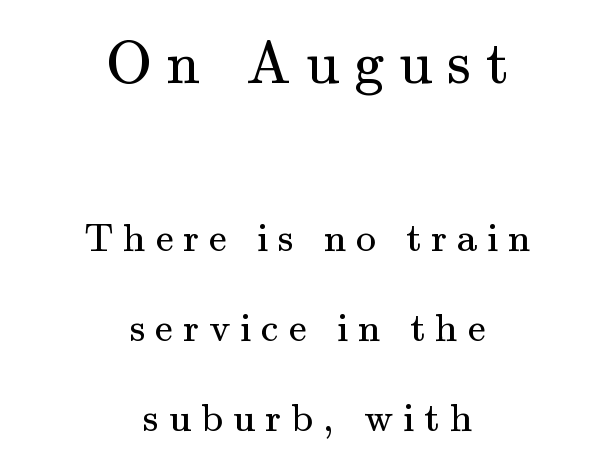
Centered paragraph, ragged on both sides. Is this a fixed-width face? No — the glyphs have proportional, varying widths. Is there any slant? The stems are plumb. The composition opens big and finishes small. This is serif lettering, the kind often seen in printed books.
